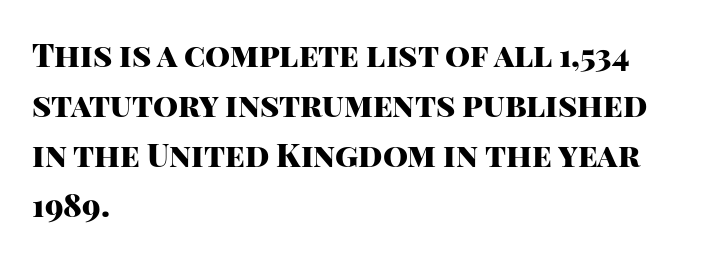
Varying glyph widths throughout — classic text-font behaviour. Unmarked baselines from the first word to the last. Does the type have serifs? No, each stem ends abruptly. One glance says typical: line gaps are just what's usual.
